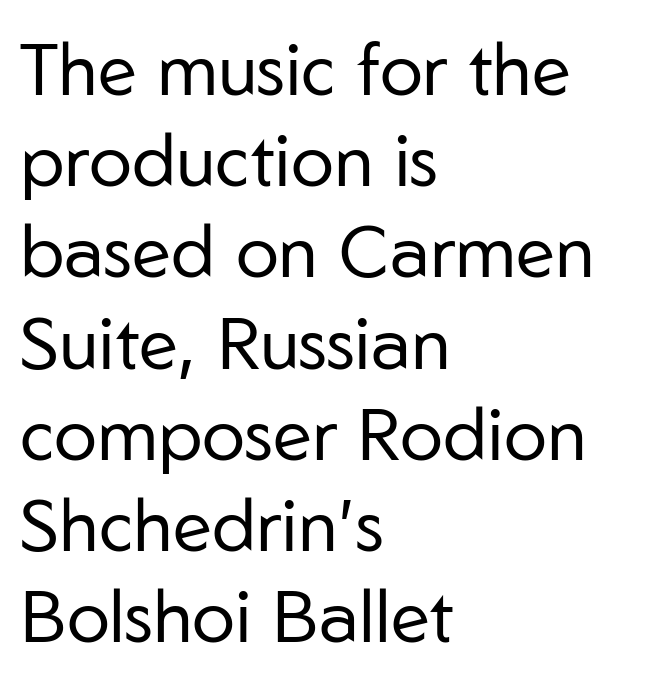
{"serif": "no", "italic": "no", "bold": "no", "weight": "regular", "width": "normal", "stroke_contrast": "low", "x_height": "medium", "monospaced": "no", "underline": "no", "align": "left", "line_spacing": "normal", "line_spacing_ratio": 1.25, "letter_spacing": "normal", "letter_spacing_em": 0.0, "glyph_px": 73}
